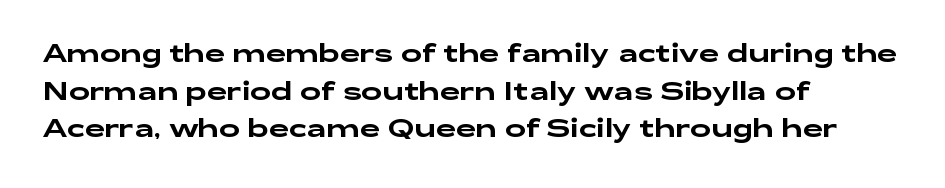
The image shows 25 px text type, upright; set left-aligned, normal line spacing (1.51x), normal letter spacing, not underlined.
